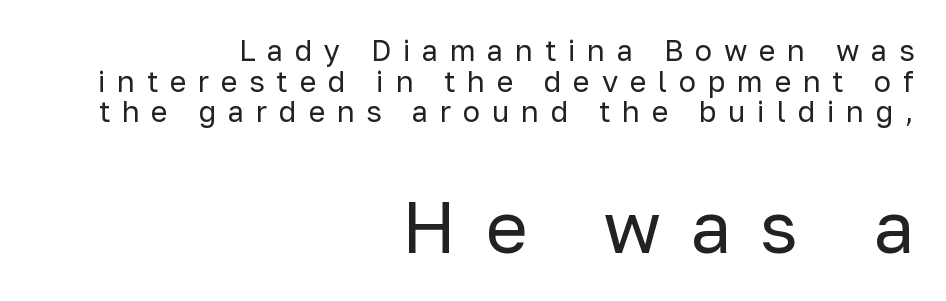
A typesetter would call this proportional, since set widths differ per character. The baseline area is clear. The text was rendered using a sans face with plain stroke endings. Leading is clearly below the norm, producing a dense column. Style check: upright. Typesetter's note — lower block bumped up in size, upper block left smaller.
